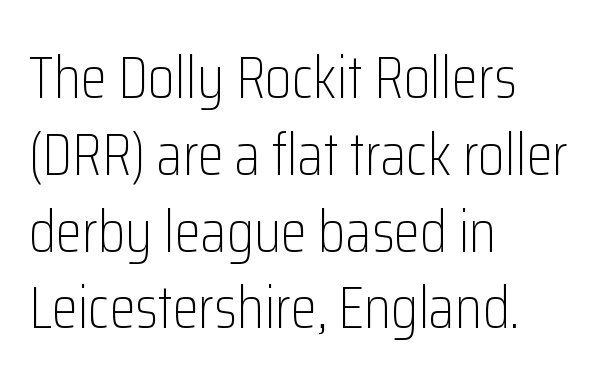
{"serif": "no", "italic": "no", "bold": "no", "weight": "light", "width": "condensed", "stroke_contrast": "low", "x_height": "medium", "monospaced": "no", "underline": "no", "align": "left", "line_spacing": "normal", "line_spacing_ratio": 1.28, "letter_spacing": "normal", "letter_spacing_em": 0.0, "glyph_px": 60}
